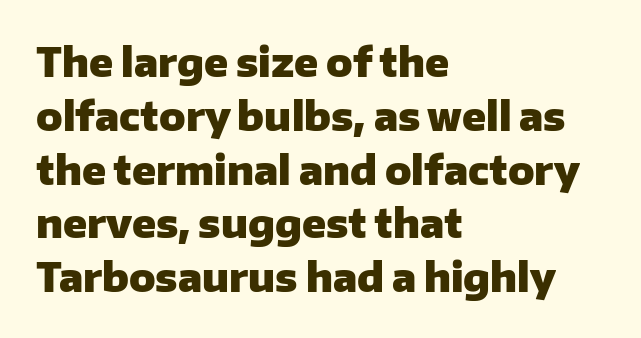
The image shows 39 px heavy sans-serif type, upright; set left-aligned, normal line spacing (1.38x), normal letter spacing, not underlined; low stroke contrast and a medium x-height.
